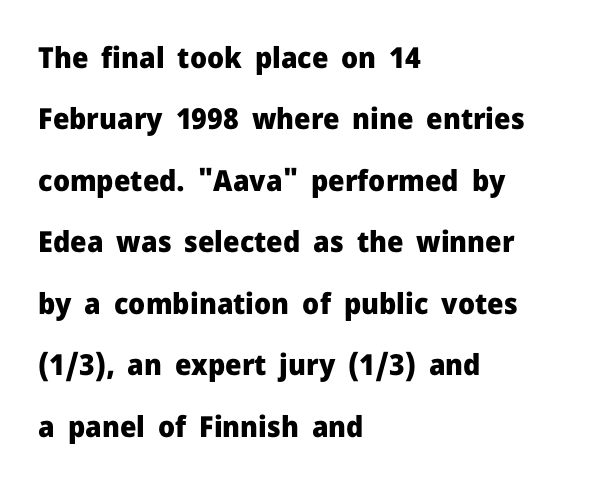
Q: Is the text bold? A: Yes.
Q: Is the text italic (slanted)? A: No, it is upright.
Q: Is the typeface a serif or a sans-serif typeface? A: Sans-serif.
Q: Is the text underlined? A: No.
Q: How is the paragraph aligned? A: Left-aligned.
Q: Is the spacing between letters normal or unusually wide? A: Normal.
Q: Is the spacing between lines tight, normal or loose? A: Loose.
Q: Width (condensed, normal, or wide)? A: Normal.
Q: Stroke contrast? A: Low.
Q: x-height? A: Medium.
Q: Monospaced? A: No.
